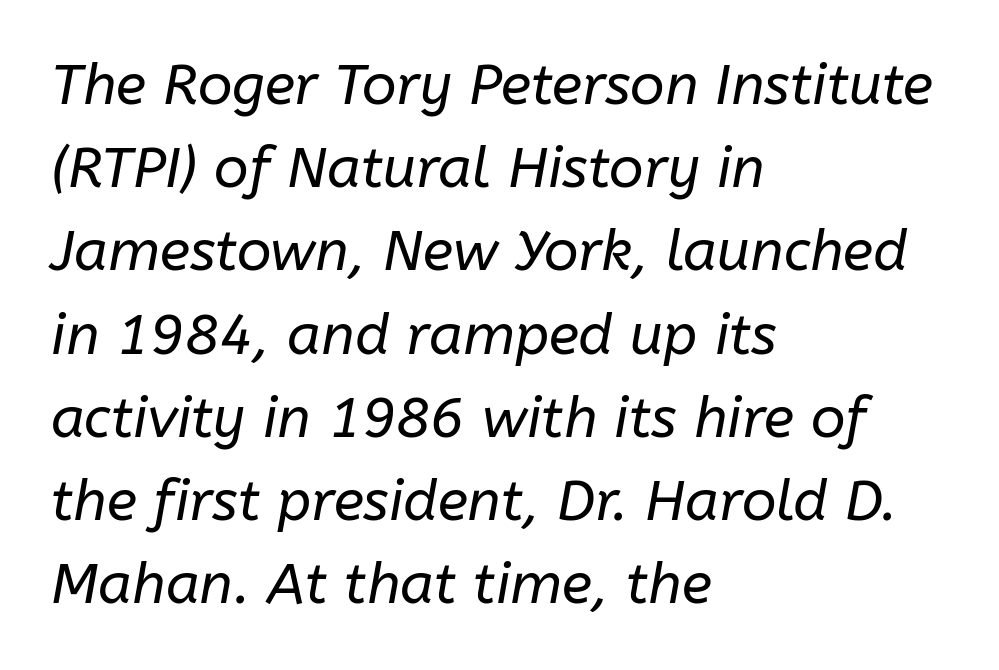
Q: Is the text bold? A: No.
Q: Is the text italic (slanted)? A: Yes, it leans right by about 10 degrees.
Q: Is the text underlined? A: No.
Q: How is the paragraph aligned? A: Left-aligned.
Q: Is the spacing between letters normal or unusually wide? A: Normal.
Q: Is the spacing between lines tight, normal or loose? A: Normal.
Q: Width (condensed, normal, or wide)? A: Normal.
Q: Stroke contrast? A: Low.
Q: x-height? A: Medium.
Q: Monospaced? A: No.
